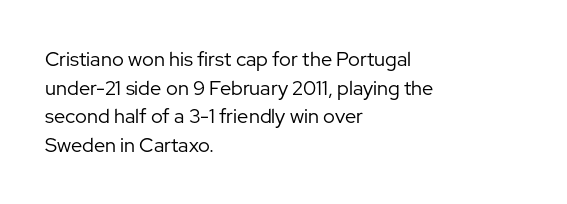
{"italic": "no", "bold": "no", "underline": "no", "align": "left", "line_spacing": "normal", "line_spacing_ratio": 1.43, "letter_spacing": "normal", "letter_spacing_em": 0.0, "glyph_px": 20}
